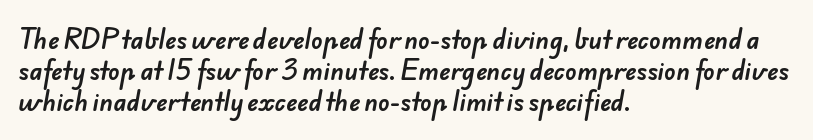
Q: Is the text underlined? A: No.
Q: How is the paragraph aligned? A: Left-aligned.
Q: Is the spacing between letters normal or unusually wide? A: Normal.
Q: Is the spacing between lines tight, normal or loose? A: Normal.
